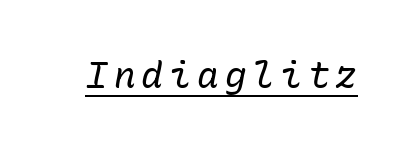
The image shows 36 px regular-weight type, italic (leaning right), monospaced; set underlined; low stroke contrast and a medium x-height.
